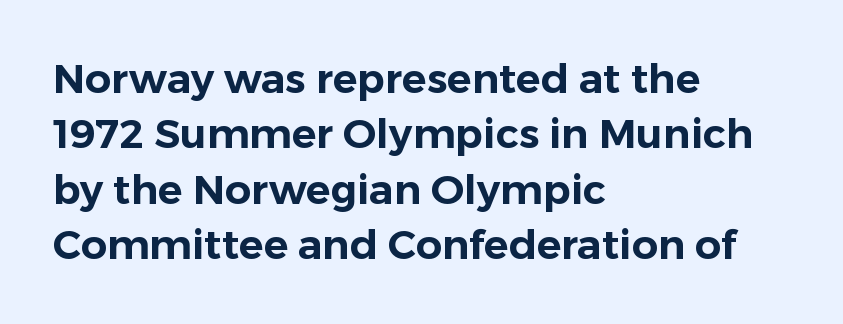
{"serif": "no", "italic": "no", "width": "normal", "stroke_contrast": "low", "x_height": "medium", "monospaced": "no", "underline": "no", "align": "left", "line_spacing": "normal", "line_spacing_ratio": 1.35, "letter_spacing": "normal", "letter_spacing_em": 0.0, "glyph_px": 41}
